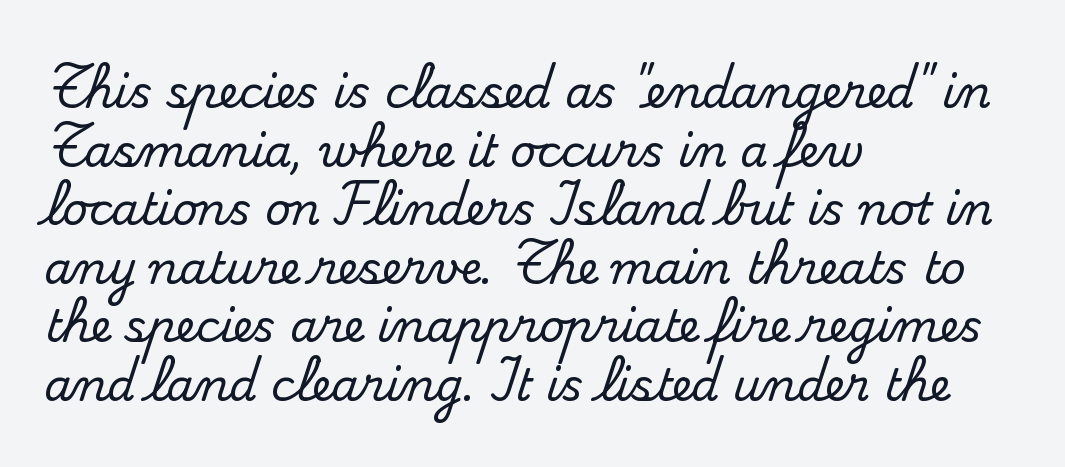
{"width": "normal", "stroke_contrast": "medium", "x_height": "small", "monospaced": "no", "underline": "no", "align": "left", "line_spacing": "normal", "line_spacing_ratio": 1.33, "letter_spacing": "normal", "letter_spacing_em": 0.0, "glyph_px": 44}
